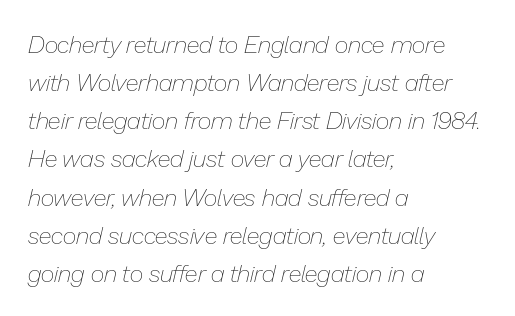
The image shows 24 px text type, italic (leaning right); set left-aligned, normal line spacing (1.59x), normal letter spacing, not underlined.
